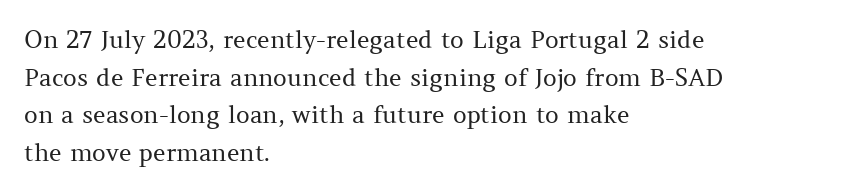
The image shows 24 px text type, upright; set left-aligned, normal line spacing (1.57x), normal letter spacing, not underlined.
